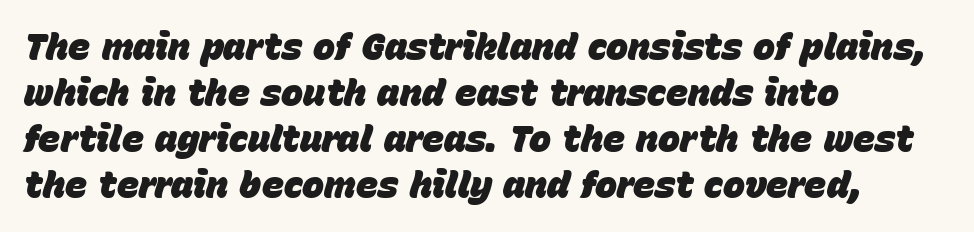
{"italic": "yes", "lean": "right", "slant_degrees": 15, "bold": "yes", "weight": "heavy", "width": "normal", "stroke_contrast": "low", "x_height": "large", "monospaced": "no", "underline": "no", "align": "left", "line_spacing_ratio": 1.24, "letter_spacing": "normal", "letter_spacing_em": 0.0, "glyph_px": 37}
